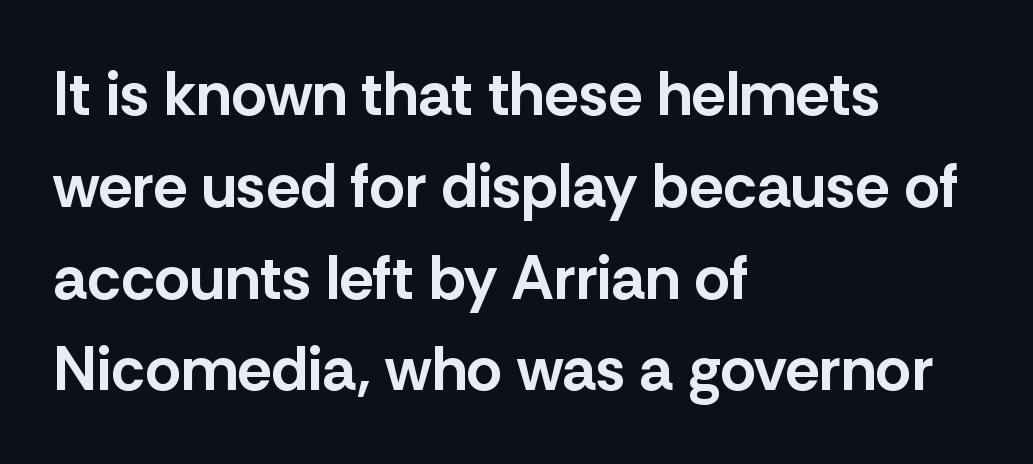
Q: Is the text bold? A: Yes.
Q: Is the text italic (slanted)? A: No, it is upright.
Q: Is the typeface a serif or a sans-serif typeface? A: Sans-serif.
Q: Is the text underlined? A: No.
Q: How is the paragraph aligned? A: Left-aligned.
Q: Is the spacing between letters normal or unusually wide? A: Normal.
Q: Is the spacing between lines tight, normal or loose? A: Normal.
Q: Width (condensed, normal, or wide)? A: Normal.
Q: Stroke contrast? A: Low.
Q: x-height? A: Medium.
Q: Monospaced? A: No.
